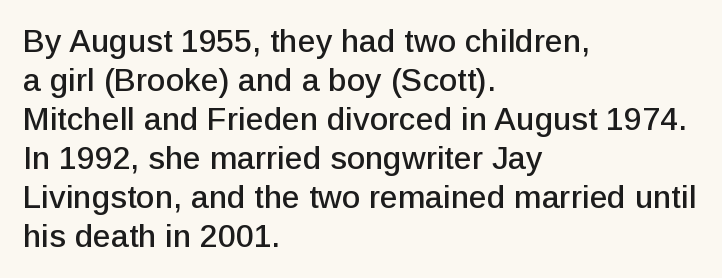
Q: Is the text italic (slanted)? A: No, it is upright.
Q: Is the typeface a serif or a sans-serif typeface? A: Sans-serif.
Q: Is the text underlined? A: No.
Q: How is the paragraph aligned? A: Left-aligned.
Q: Is the spacing between letters normal or unusually wide? A: Normal.
Q: Width (condensed, normal, or wide)? A: Normal.
Q: Stroke contrast? A: Low.
Q: x-height? A: Medium.
Q: Monospaced? A: No.
